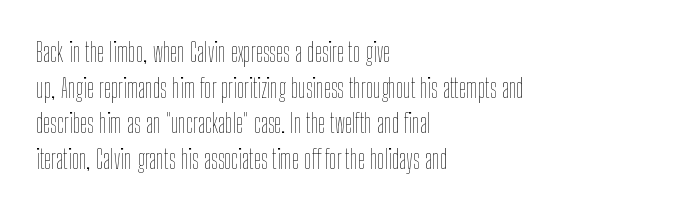
Q: Is the text bold? A: No.
Q: Is the text italic (slanted)? A: No, it is upright.
Q: Is the text underlined? A: No.
Q: How is the paragraph aligned? A: Left-aligned.
Q: Is the spacing between letters normal or unusually wide? A: Normal.
Q: Is the spacing between lines tight, normal or loose? A: Normal.
